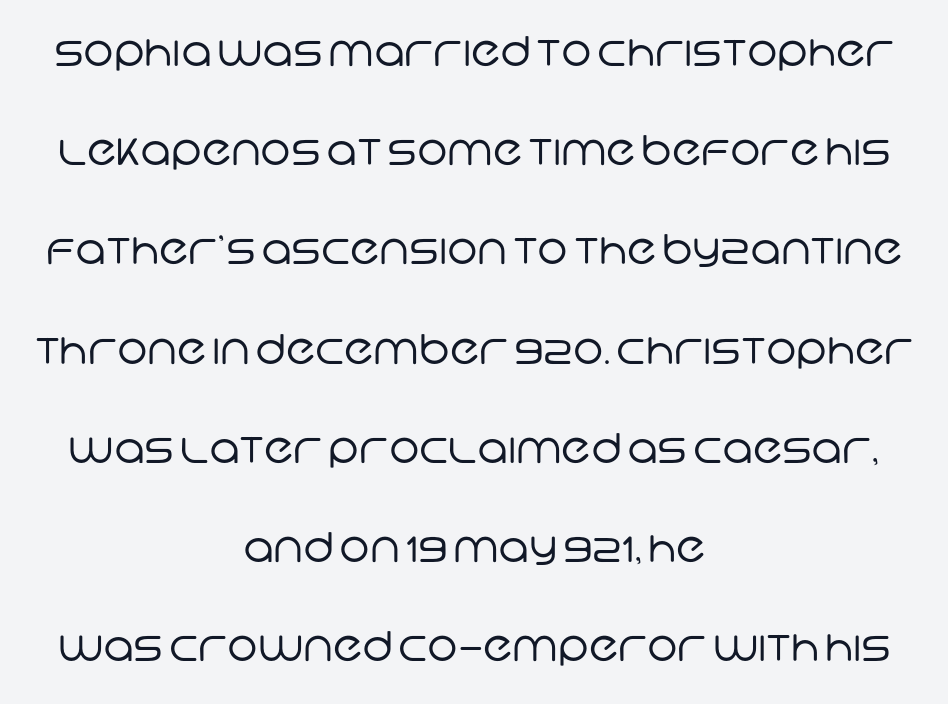
{"serif": "no", "bold": "no", "weight": "regular", "width": "normal", "stroke_contrast": "low", "x_height": "large", "monospaced": "no", "underline": "no", "align": "center", "line_spacing": "loose", "line_spacing_ratio": 2.42, "letter_spacing": "normal", "letter_spacing_em": 0.0, "glyph_px": 41}
